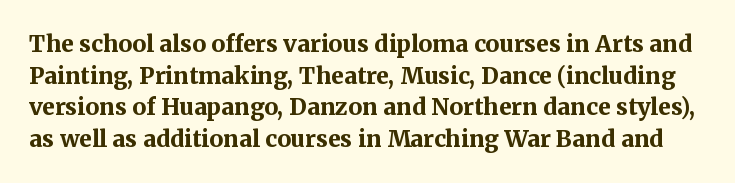
Q: Is the text bold? A: Yes.
Q: Is the text italic (slanted)? A: No, it is upright.
Q: Is the text underlined? A: No.
Q: Is the spacing between letters normal or unusually wide? A: Normal.
Q: Is the spacing between lines tight, normal or loose? A: Normal.
